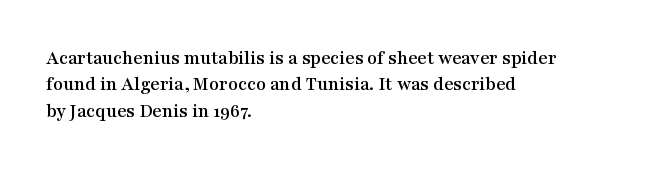
Default kerning and tracking; the words read as compact shapes. Evenly set lines give the paragraph a standard silhouette. In CSS terms this would be text-align: left. A bare baseline throughout the passage. Every character sits straight up, as roman type does.
